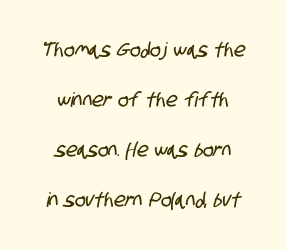
{"underline": "no", "line_spacing": "loose", "line_spacing_ratio": 2.5, "letter_spacing": "normal", "letter_spacing_em": 0.0, "glyph_px": 20}
